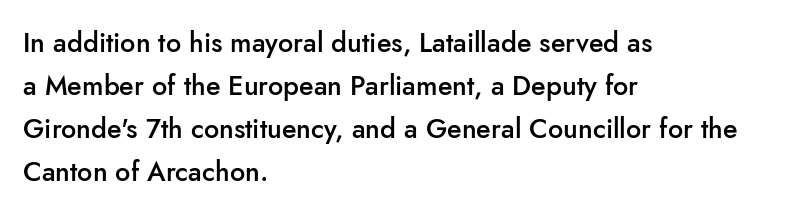
Decoration check: the copy has no underline. A classic flush-left, rag-right setting is used for this passage. Notice how descenders clear the ascenders below comfortably — that's standard leading. Tracking value appears to be zero — textbook default spacing.
